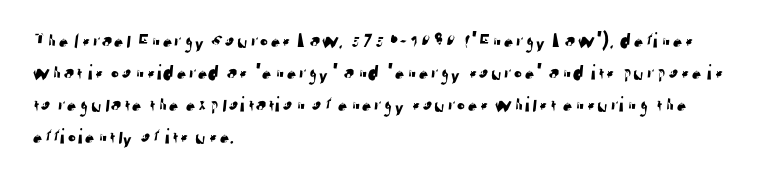
Casual observation: everything's shoved over to the left. Descenders are the only things crossing below the line. The space between consecutive lines is moderate. The letters sit at their default tracking, neither squeezed nor spread.
